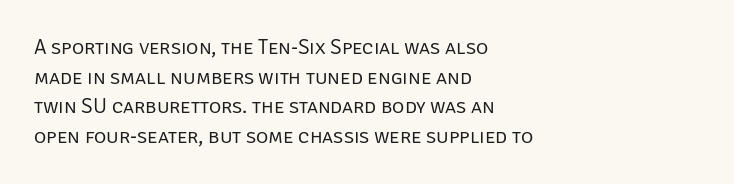
The image shows 21 px text type, upright; set left-aligned, normal line spacing (1.41x), normal letter spacing, not underlined.
